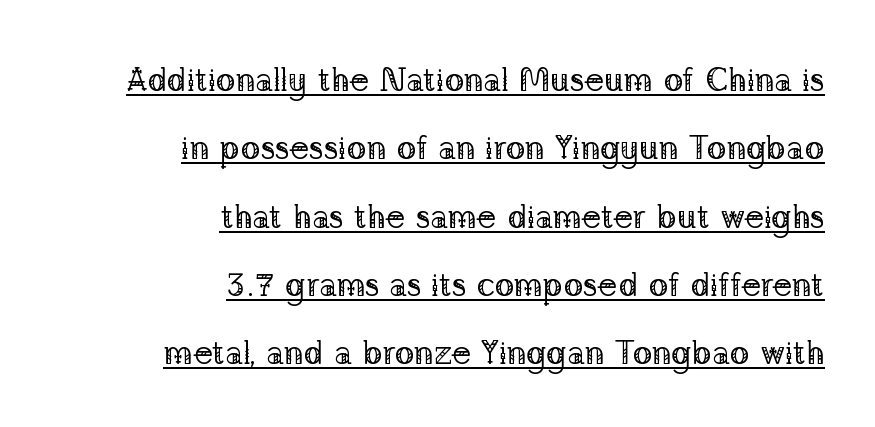
The image shows 33 px regular-weight serif type, upright; set right-aligned, loose line spacing (2.07x), normal letter spacing, underlined; low stroke contrast and a medium x-height.
